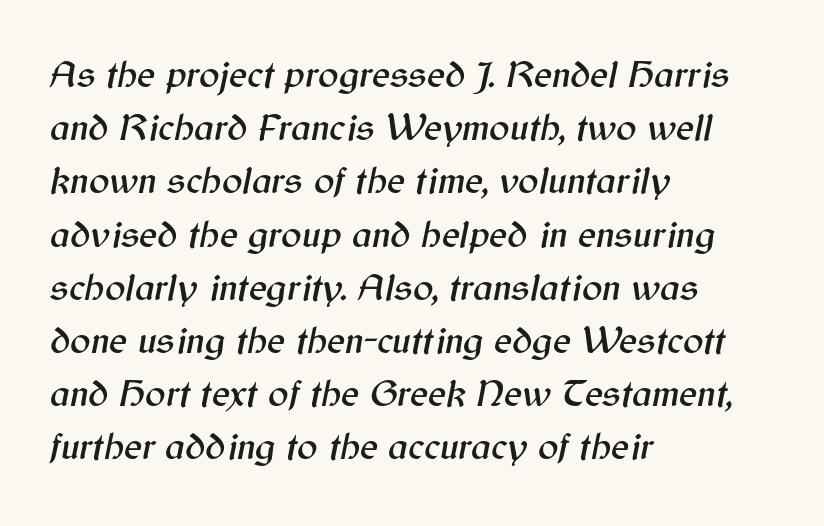
Q: Is the text italic (slanted)? A: Yes, it leans right by about 12 degrees.
Q: Is the text underlined? A: No.
Q: How is the paragraph aligned? A: Left-aligned.
Q: Is the spacing between letters normal or unusually wide? A: Normal.
Q: Is the spacing between lines tight, normal or loose? A: Normal.
Q: Width (condensed, normal, or wide)? A: Normal.
Q: Stroke contrast? A: Medium.
Q: x-height? A: Medium.
Q: Monospaced? A: No.
